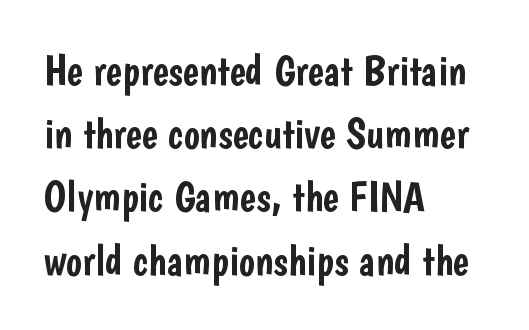
The image shows 43 px condensed sans-serif type, upright; set left-aligned, normal line spacing (1.47x), normal letter spacing, not underlined; low stroke contrast and a medium x-height.
